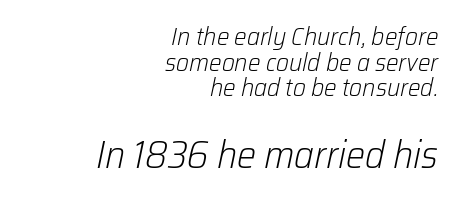
{"italic": "yes", "lean": "right", "slant_degrees": 12, "bold": "no", "weight": "light", "width": "normal", "stroke_contrast": "low", "x_height": "medium", "monospaced": "no", "underline": "no", "align": "right", "line_spacing": "tight", "line_spacing_ratio": 1.03, "letter_spacing": "normal", "letter_spacing_em": 0.0, "larger_block": "second", "size_ratio": 1.52, "glyph_px": 38}
